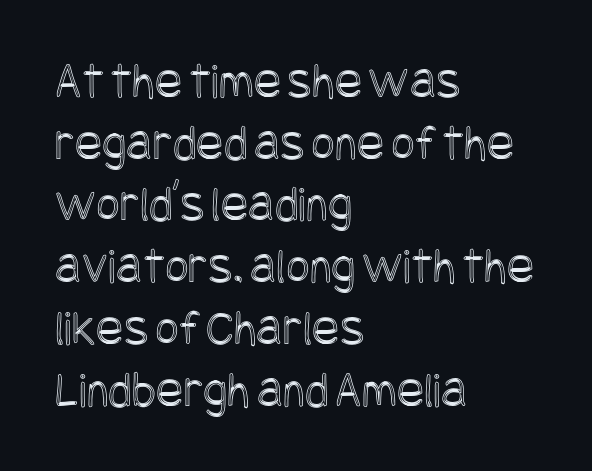
{"italic": "no", "width": "condensed", "x_height": "large", "underline": "no", "align": "left", "line_spacing_ratio": 1.21, "letter_spacing": "normal", "letter_spacing_em": 0.0, "glyph_px": 51}
